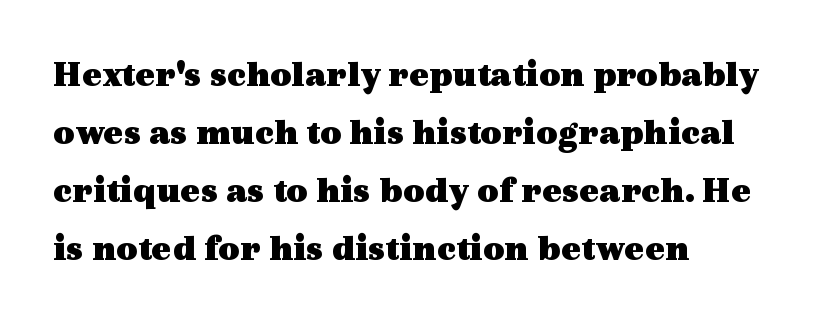
{"serif": "yes", "italic": "no", "bold": "yes", "weight": "heavy", "width": "wide", "x_height": "medium", "monospaced": "no", "underline": "no", "align": "left", "line_spacing": "normal", "line_spacing_ratio": 1.57, "letter_spacing": "normal", "letter_spacing_em": 0.0, "glyph_px": 37}
